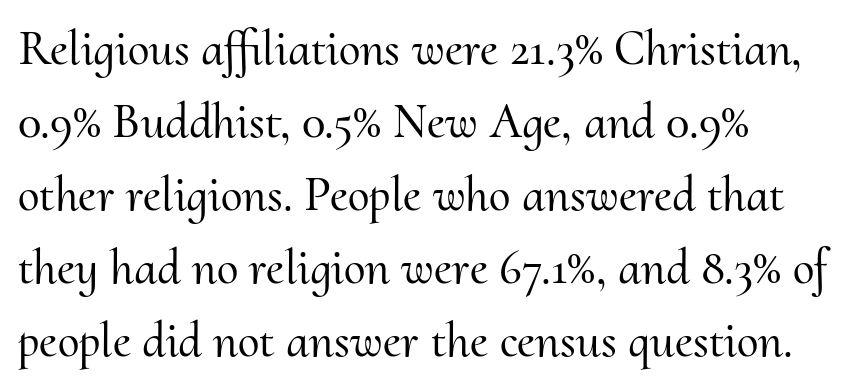
These lines are set flush left with a ragged right edge. Tracking here is standard; glyphs follow each other at the usual distance. Classification — serif. Posture: straight, roman, zero tilt.
